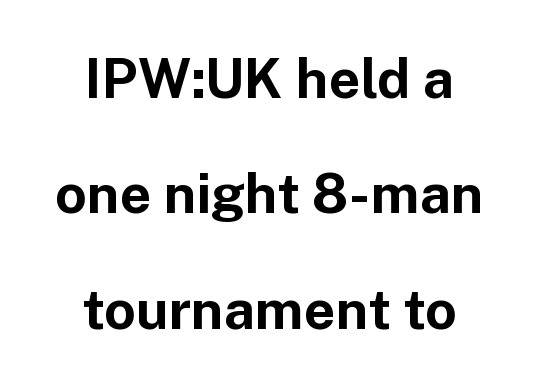
Q: Is the text bold? A: Yes.
Q: Is the text italic (slanted)? A: No, it is upright.
Q: Is the typeface a serif or a sans-serif typeface? A: Sans-serif.
Q: Is the text underlined? A: No.
Q: How is the paragraph aligned? A: Centered.
Q: Is the spacing between letters normal or unusually wide? A: Normal.
Q: Is the spacing between lines tight, normal or loose? A: Loose.
Q: Width (condensed, normal, or wide)? A: Normal.
Q: Stroke contrast? A: Low.
Q: x-height? A: Medium.
Q: Monospaced? A: No.
